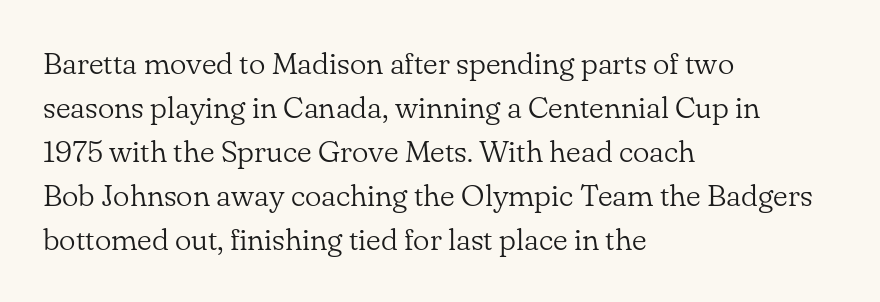
Q: Is the text bold? A: No.
Q: Is the text italic (slanted)? A: No, it is upright.
Q: Is the typeface a serif or a sans-serif typeface? A: Serif.
Q: Is the text underlined? A: No.
Q: How is the paragraph aligned? A: Left-aligned.
Q: Is the spacing between letters normal or unusually wide? A: Normal.
Q: Is the spacing between lines tight, normal or loose? A: Normal.
Q: Width (condensed, normal, or wide)? A: Normal.
Q: Stroke contrast? A: Low.
Q: x-height? A: Small.
Q: Monospaced? A: No.
